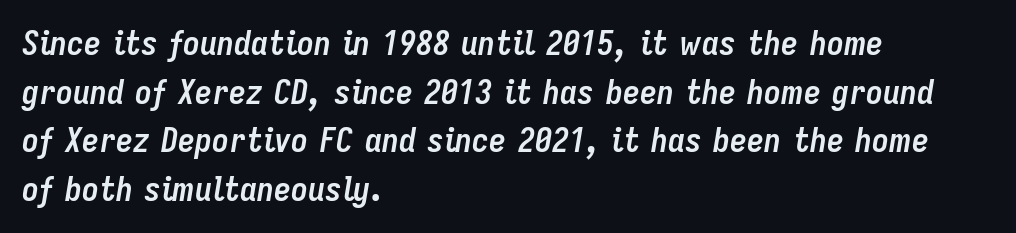
Q: Is the text bold? A: Yes.
Q: Is the text italic (slanted)? A: Yes, it leans right by about 9 degrees.
Q: Is the text underlined? A: No.
Q: How is the paragraph aligned? A: Left-aligned.
Q: Is the spacing between letters normal or unusually wide? A: Normal.
Q: Is the spacing between lines tight, normal or loose? A: Normal.
Q: Width (condensed, normal, or wide)? A: Condensed.
Q: Stroke contrast? A: Low.
Q: x-height? A: Medium.
Q: Monospaced? A: No.
